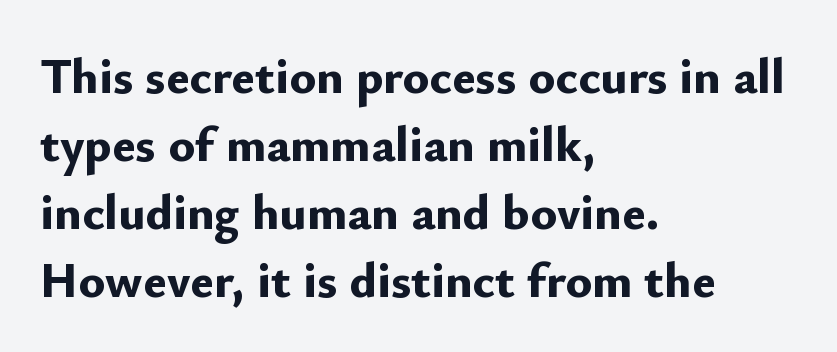
Spacing between characters is what you'd get straight out of the box. Does the lettering tilt? It doesn't — this is upright. The area under the type is left untouched. This sample keeps an unexceptional amount of space between lines. Varying glyph widths throughout — classic text-font behaviour. The letters carry no serifs — their stems end cleanly without finishing strokes.
